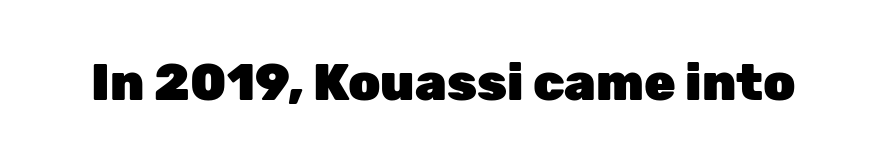
The image shows 51 px heavy sans-serif type, upright; set normal letter spacing, not underlined; low stroke contrast and a medium x-height.
